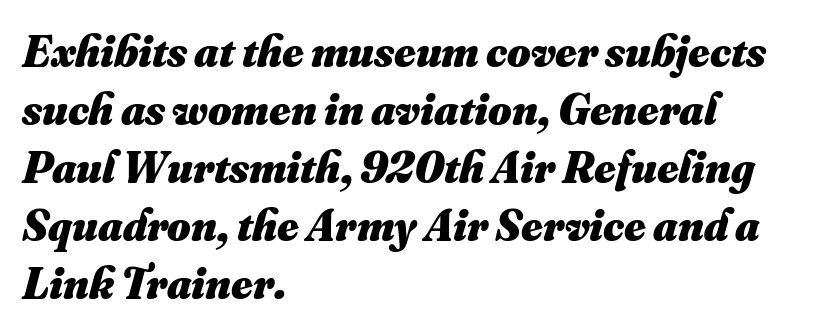
The image shows 45 px heavy type; set left-aligned, normal line spacing (1.29x), normal letter spacing, not underlined; medium stroke contrast and a small x-height.
